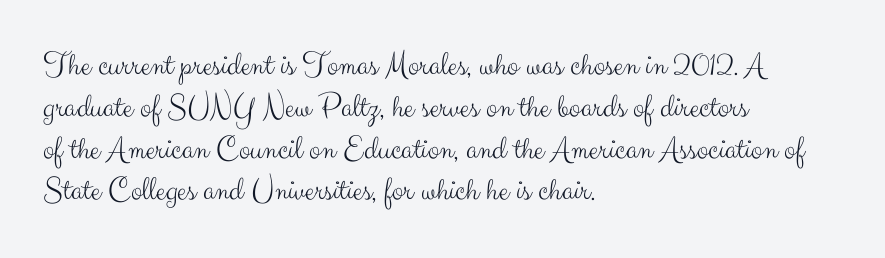
Varying glyph widths throughout — classic text-font behaviour. Letterform terminals end flat and unadorned throughout the passage. Decoration check: the copy has no underline. No chunkiness to these letters — they're not bold. This sample uses plain, unmodified letter spacing.
